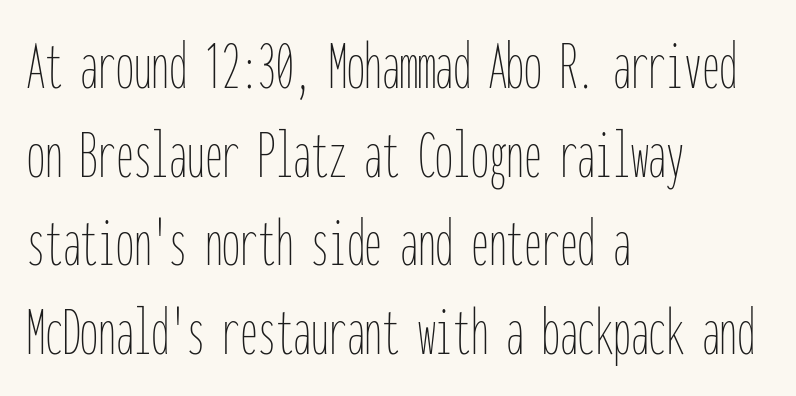
{"italic": "no", "bold": "no", "weight": "thin", "width": "condensed", "stroke_contrast": "low", "x_height": "medium", "monospaced": "yes", "underline": "no", "align": "left", "line_spacing": "normal", "line_spacing_ratio": 1.25, "letter_spacing": "normal", "letter_spacing_em": 0.0, "glyph_px": 71}
